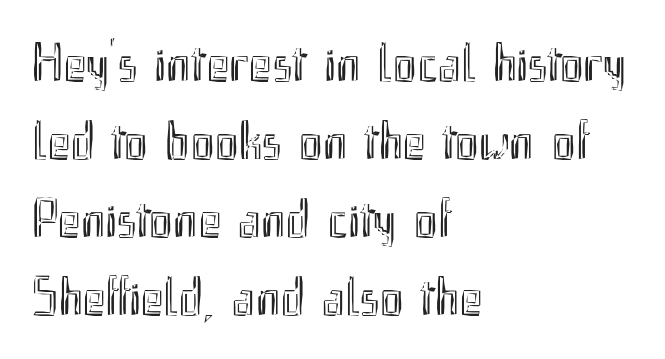
A typesetter would call this proportional, since set widths differ per character. Descenders are the only things crossing below the line. A typesetter would call this zero additional tracking. The lines sit at an ordinary, default distance from one another. Does the copy run flush right? No — it runs flush left.
